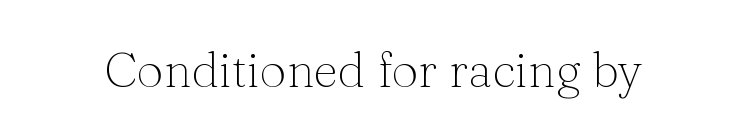
Q: Is the text bold? A: No.
Q: Is the text italic (slanted)? A: No, it is upright.
Q: Is the typeface a serif or a sans-serif typeface? A: Serif.
Q: Is the text underlined? A: No.
Q: Is the spacing between letters normal or unusually wide? A: Normal.
Q: Width (condensed, normal, or wide)? A: Normal.
Q: Stroke contrast? A: Medium.
Q: x-height? A: Medium.
Q: Monospaced? A: No.
